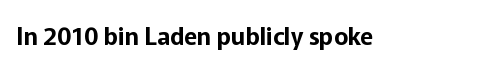
The image shows 24 px text type, upright; set normal letter spacing, not underlined.
